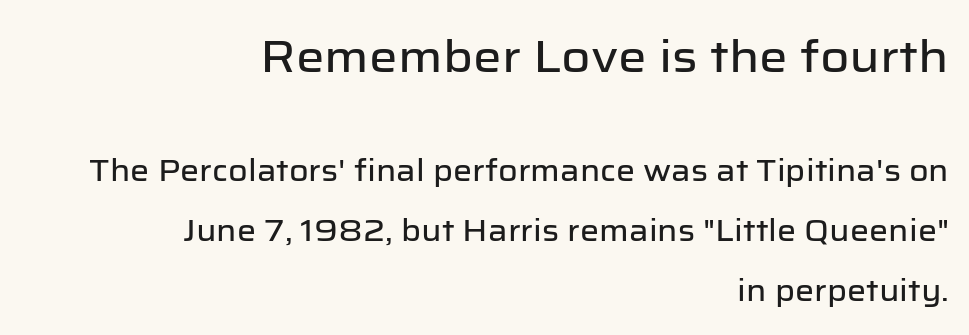
Q: Is the text italic (slanted)? A: No, it is upright.
Q: Is the typeface a serif or a sans-serif typeface? A: Sans-serif.
Q: Is the text underlined? A: No.
Q: How is the paragraph aligned? A: Right-aligned.
Q: Is the spacing between letters normal or unusually wide? A: Normal.
Q: Is the spacing between lines tight, normal or loose? A: Loose.
Q: Which block of text is set in a larger size, the first (top) or the second (bottom)? A: The first (top) one.
Q: Width (condensed, normal, or wide)? A: Normal.
Q: Stroke contrast? A: Low.
Q: x-height? A: Medium.
Q: Monospaced? A: No.
